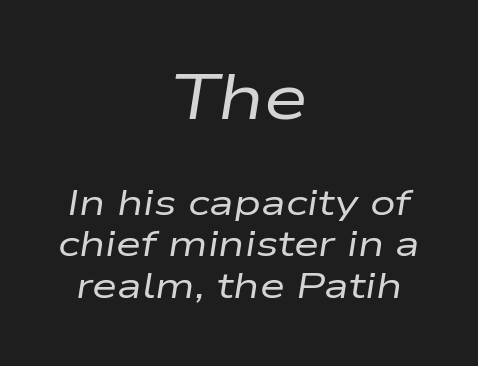
{"italic": "yes", "lean": "right", "slant_degrees": 9, "bold": "no", "weight": "regular", "width": "wide", "stroke_contrast": "low", "x_height": "medium", "monospaced": "no", "underline": "no", "align": "center", "line_spacing": "tight", "line_spacing_ratio": 1.15, "letter_spacing": "normal", "letter_spacing_em": 0.0, "larger_block": "first", "size_ratio": 1.75, "glyph_px": 63}
